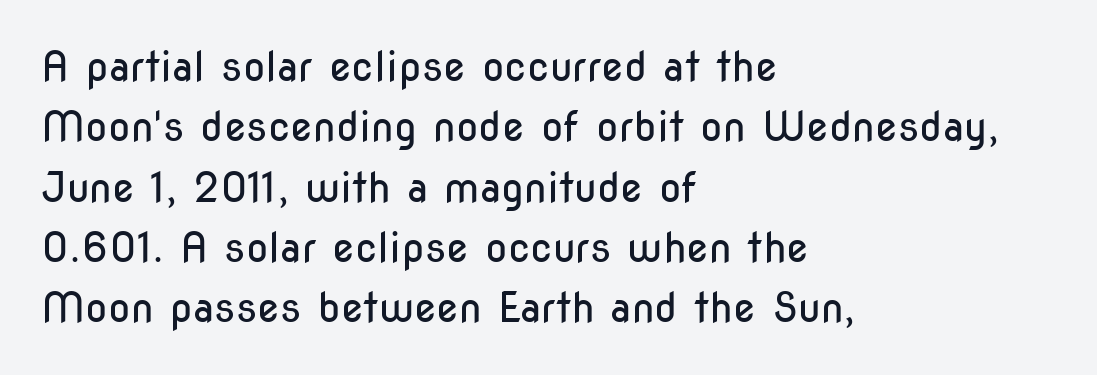
Letter spacing: default. The lettering holds an erect, upright posture throughout. How would I describe the line gaps? Plain and ordinary. The compositor pushed each line to the left boundary. The passage shown is not underscored anywhere.
